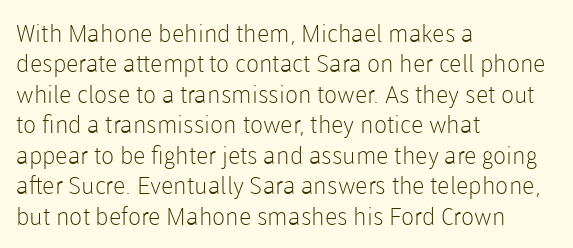
Q: Is the text bold? A: No.
Q: Is the text italic (slanted)? A: No, it is upright.
Q: Is the text underlined? A: No.
Q: How is the paragraph aligned? A: Left-aligned.
Q: Is the spacing between letters normal or unusually wide? A: Normal.
Q: Is the spacing between lines tight, normal or loose? A: Normal.
